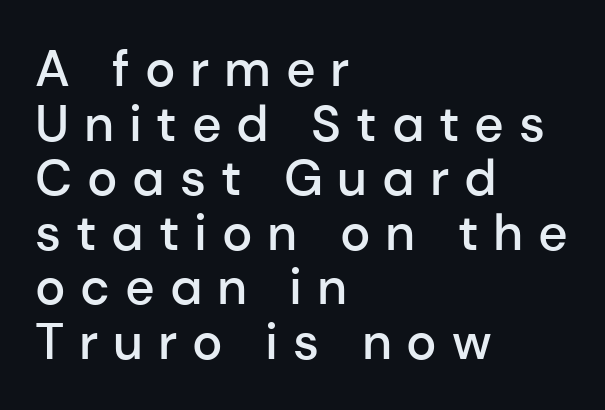
{"serif": "no", "italic": "no", "bold": "semi", "weight": "semibold", "width": "normal", "stroke_contrast": "low", "x_height": "medium", "monospaced": "no", "underline": "no", "align": "left", "line_spacing": "tight", "line_spacing_ratio": 1.07, "letter_spacing": "wide", "letter_spacing_em": 0.29, "glyph_px": 51}
